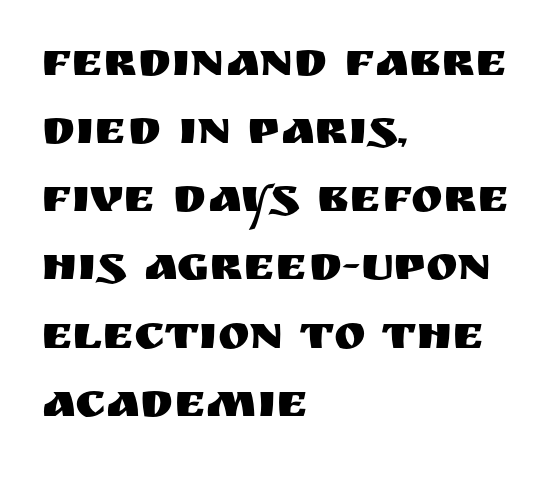
Q: Is the text italic (slanted)? A: No, it is upright.
Q: Is the typeface a serif or a sans-serif typeface? A: Sans-serif.
Q: Is the text underlined? A: No.
Q: How is the paragraph aligned? A: Left-aligned.
Q: Is the spacing between letters normal or unusually wide? A: Normal.
Q: Is the spacing between lines tight, normal or loose? A: Normal.
Q: Width (condensed, normal, or wide)? A: Normal.
Q: Stroke contrast? A: Medium.
Q: x-height? A: Large.
Q: Monospaced? A: No.
